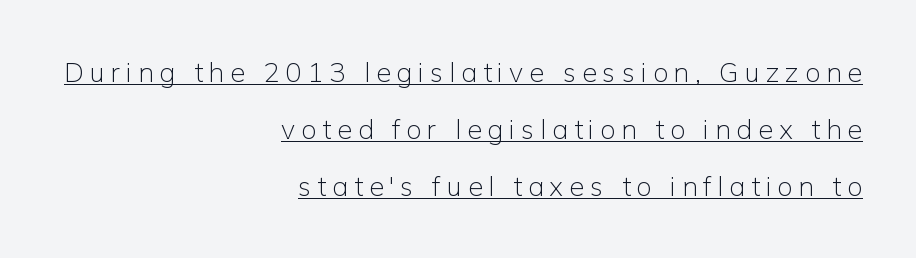
Q: Is the text bold? A: No.
Q: Is the text italic (slanted)? A: No, it is upright.
Q: Is the text underlined? A: Yes.
Q: How is the paragraph aligned? A: Right-aligned.
Q: Is the spacing between letters normal or unusually wide? A: Unusually wide.
Q: Is the spacing between lines tight, normal or loose? A: Loose.
